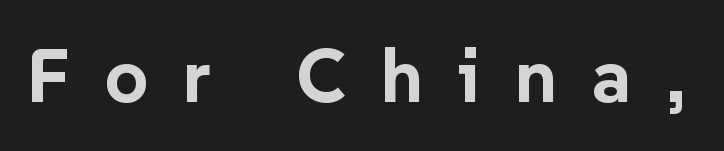
{"serif": "no", "italic": "no", "bold": "yes", "weight": "bold", "width": "normal", "stroke_contrast": "low", "x_height": "medium", "monospaced": "no", "underline": "no", "letter_spacing": "wide", "letter_spacing_em": 0.45, "glyph_px": 76}
